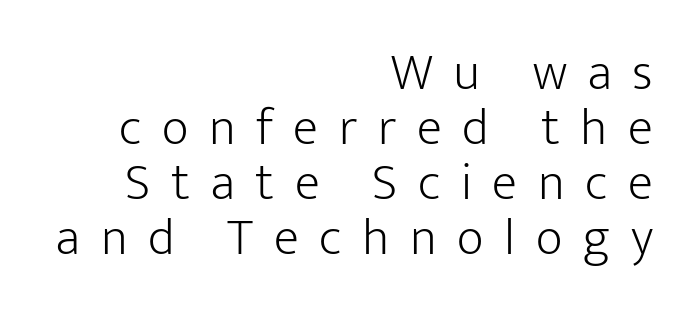
In CSS terms this would be text-align: right. Check under the words: just untouched page. This sample has the flowing, uneven cadence of proportional lettering. These lines huddle together more closely than default settings would place them. Words appear elongated and porous because spacing is wide.
